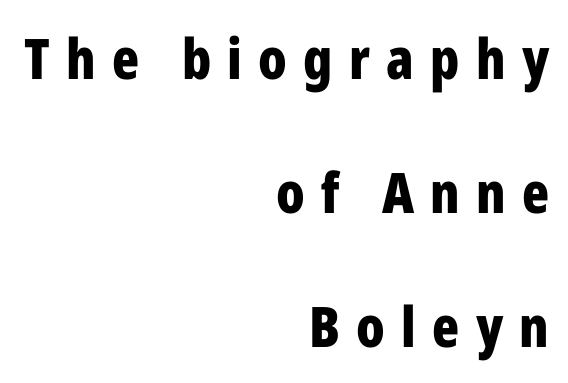
Letter spacing: wide. Widely set lines give the paragraph a tall, airy silhouette. Where is the straight margin? On the right. The strip under each line holds only bare page. Does the weight exceed regular? Yes, all the way to bold.
